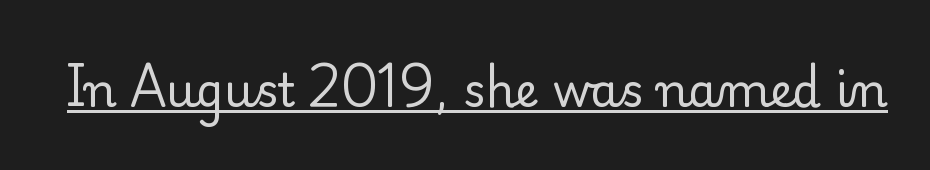
A typesetter would call this proportional, since set widths differ per character. Each word holds together tightly as a unit, with standard inter-letter gaps. The text was rendered using a seriffed face with decorative stroke endings. Emphasis is given by a line drawn under the lettering. Posture: upright roman.
